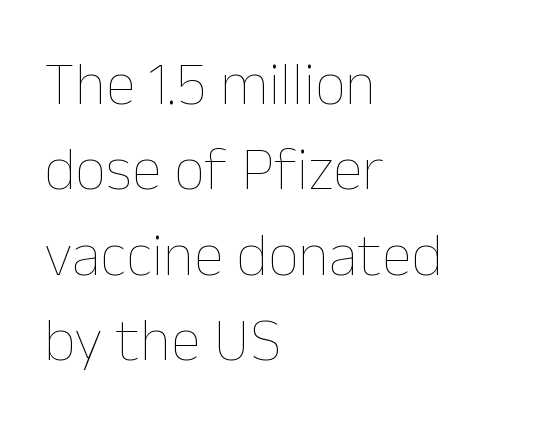
Q: Is the text bold? A: No.
Q: Is the text italic (slanted)? A: No, it is upright.
Q: Is the text underlined? A: No.
Q: How is the paragraph aligned? A: Left-aligned.
Q: Is the spacing between letters normal or unusually wide? A: Normal.
Q: Is the spacing between lines tight, normal or loose? A: Normal.
Q: Width (condensed, normal, or wide)? A: Normal.
Q: Stroke contrast? A: Low.
Q: x-height? A: Medium.
Q: Monospaced? A: No.
